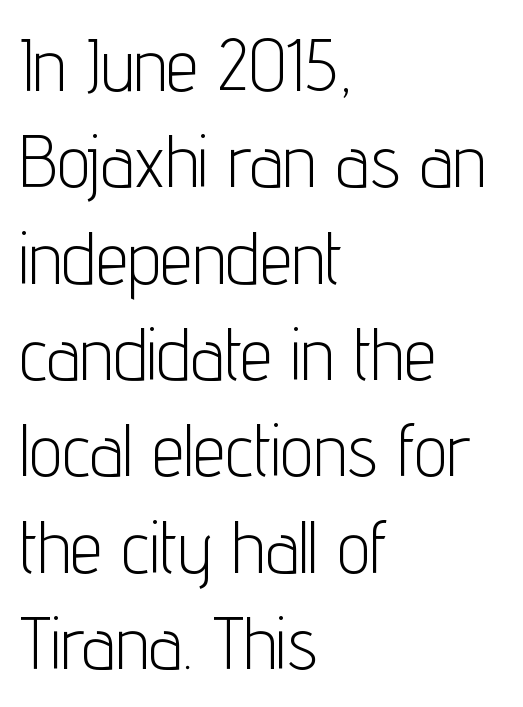
If you drew a ruler down the left edge, every line would touch it. I'd call this a sans setting — the letters go barefoot. Summary of vertical rhythm: regular, with standard interline spacing. Varying glyph widths throughout — classic text-font behaviour.
